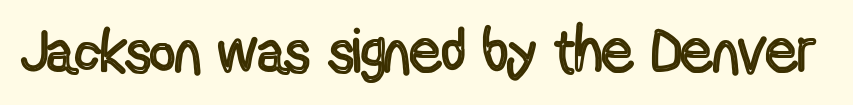
Varying glyph widths throughout — classic text-font behaviour. This is the regular roman posture of the typeface. This rendering leaves character spacing at its baseline value. Each row of text sits above clean, open space.
